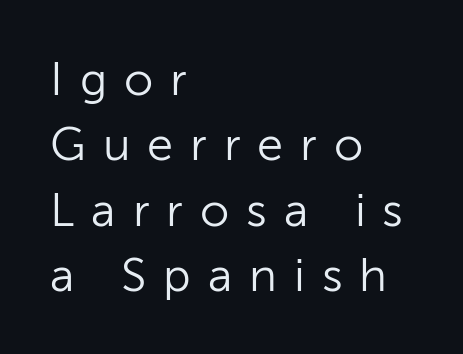
{"serif": "no", "italic": "no", "bold": "no", "weight": "light", "width": "normal", "stroke_contrast": "low", "x_height": "medium", "monospaced": "no", "underline": "no", "align": "left", "line_spacing": "normal", "line_spacing_ratio": 1.39, "letter_spacing": "wide", "letter_spacing_em": 0.36, "glyph_px": 47}
